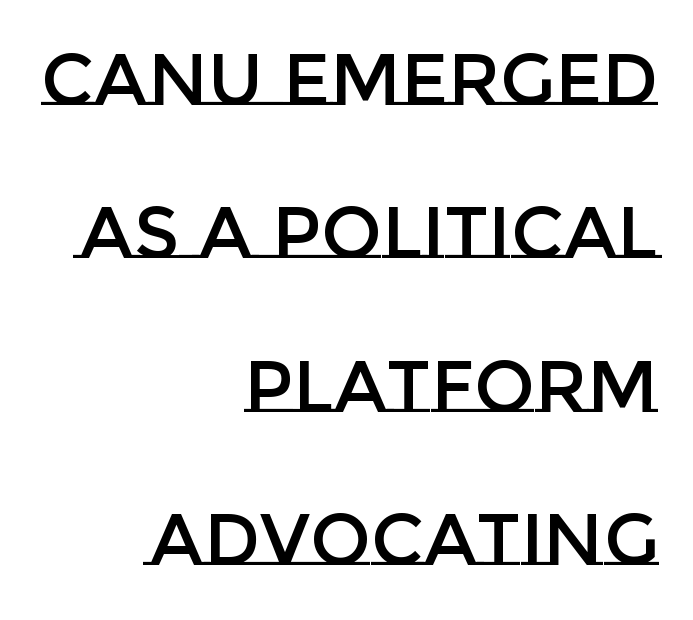
{"italic": "no", "width": "normal", "stroke_contrast": "low", "x_height": "large", "monospaced": "no", "underline": "no", "align": "right", "line_spacing": "loose", "line_spacing_ratio": 2.13, "letter_spacing": "normal", "letter_spacing_em": 0.0, "glyph_px": 72}
